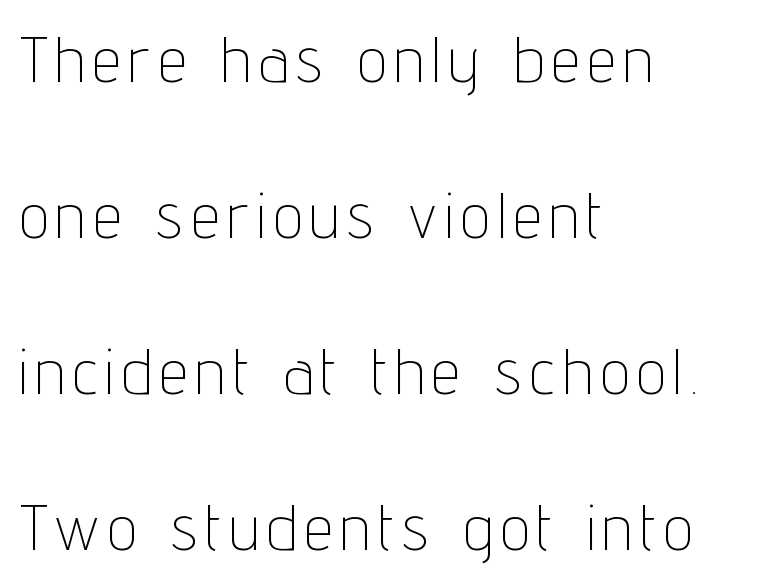
The image shows 64 px thin, condensed sans-serif type, upright; set left-aligned, loose line spacing (2.44x), not underlined; low stroke contrast and a medium x-height.
